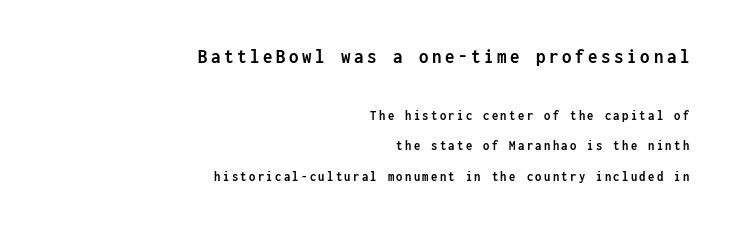
Scale decreases going downward across the two blocks. Does the lettering tilt? It doesn't — this is upright. The strokes are fattened all the way to bold. Where is the straight margin? On the right. Vertical spacing — loose. The string is rendered with underlining switched off.
